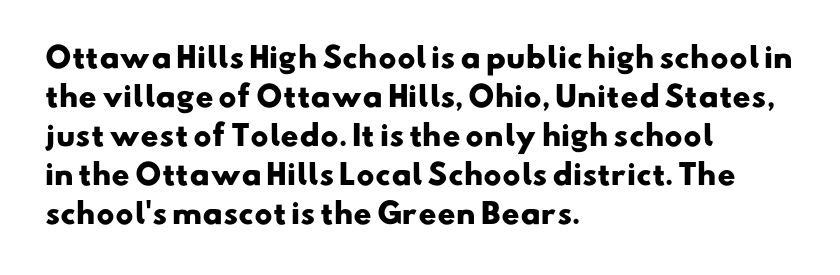
{"serif": "no", "bold": "yes", "weight": "heavy", "width": "wide", "stroke_contrast": "low", "x_height": "small", "monospaced": "no", "underline": "no", "align": "left", "line_spacing": "normal", "line_spacing_ratio": 1.39, "letter_spacing": "normal", "letter_spacing_em": 0.0, "glyph_px": 28}
